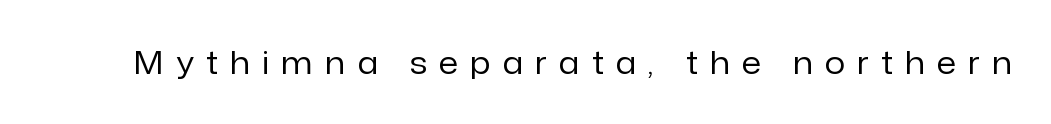
The image shows 32 px regular-weight sans-serif type, upright; set unusually wide letter spacing (+0.38 em), not underlined; low stroke contrast and a medium x-height.
